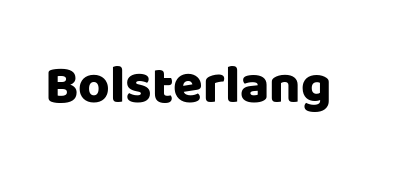
Q: Is the text italic (slanted)? A: No, it is upright.
Q: Is the typeface a serif or a sans-serif typeface? A: Sans-serif.
Q: Is the text underlined? A: No.
Q: Is the spacing between letters normal or unusually wide? A: Normal.
Q: Width (condensed, normal, or wide)? A: Normal.
Q: Stroke contrast? A: Low.
Q: x-height? A: Large.
Q: Monospaced? A: No.
